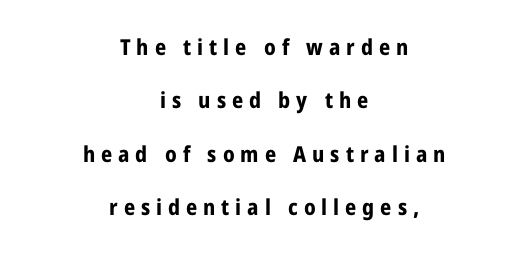
The image shows 22 px bold type, upright; set centered, loose line spacing (2.43x), unusually wide letter spacing (+0.27 em), not underlined.
